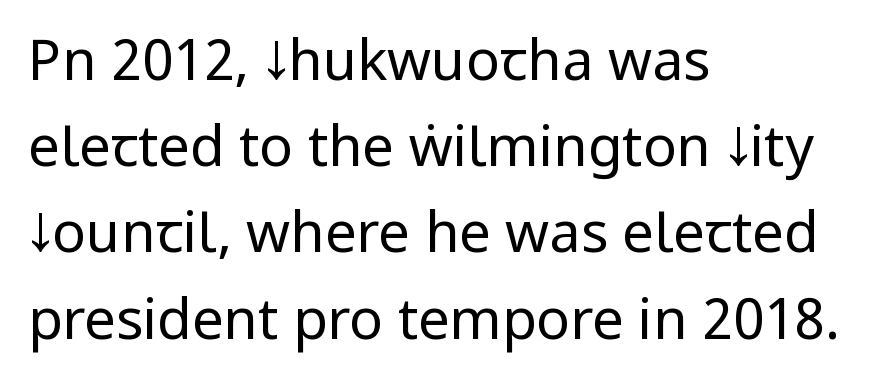
Q: Is the text bold? A: No.
Q: Is the text italic (slanted)? A: No, it is upright.
Q: Is the typeface a serif or a sans-serif typeface? A: Sans-serif.
Q: Is the text underlined? A: No.
Q: How is the paragraph aligned? A: Left-aligned.
Q: Is the spacing between letters normal or unusually wide? A: Normal.
Q: Is the spacing between lines tight, normal or loose? A: Normal.
Q: Width (condensed, normal, or wide)? A: Condensed.
Q: Stroke contrast? A: Low.
Q: x-height? A: Large.
Q: Monospaced? A: No.
